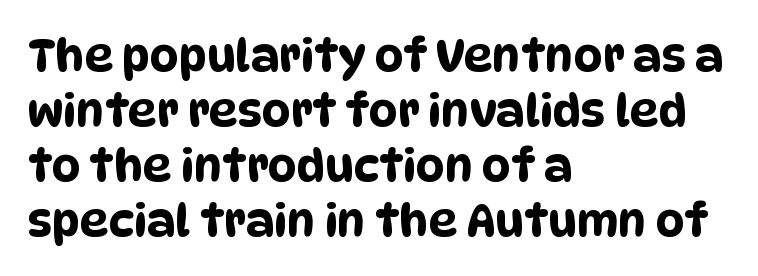
The image shows 45 px condensed sans-serif type; set left-aligned, line spacing 1.22x, normal letter spacing, not underlined; low stroke contrast and a large x-height.
